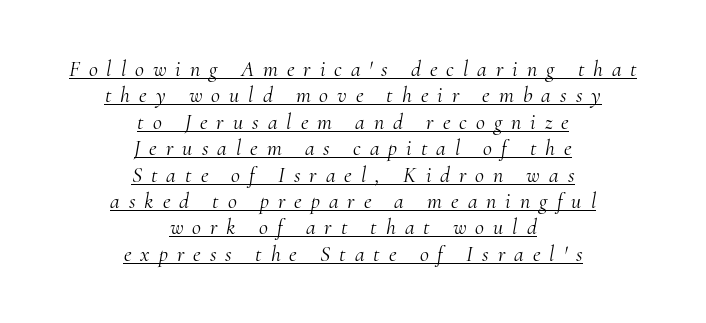
The image shows 22 px text type, italic (leaning right); set centered, line spacing 1.2x, unusually wide letter spacing (+0.41 em), underlined.
